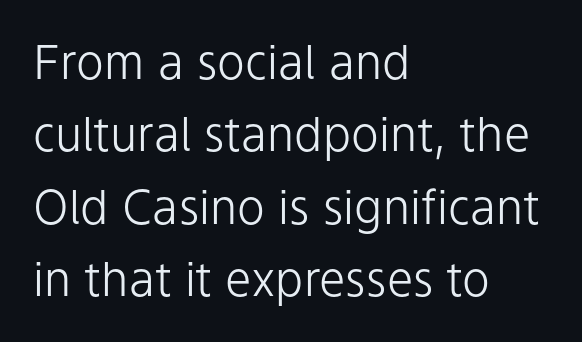
{"serif": "no", "italic": "no", "bold": "no", "weight": "light", "width": "normal", "stroke_contrast": "low", "x_height": "medium", "monospaced": "no", "underline": "no", "align": "left", "line_spacing": "normal", "line_spacing_ratio": 1.54, "letter_spacing": "normal", "letter_spacing_em": 0.0, "glyph_px": 47}
